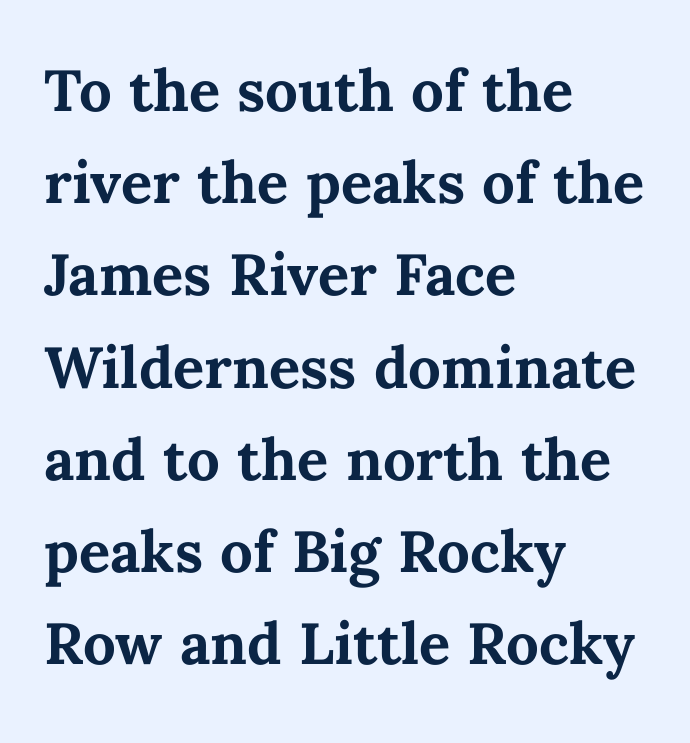
Q: Is the text bold? A: Yes.
Q: Is the text italic (slanted)? A: No, it is upright.
Q: Is the text underlined? A: No.
Q: How is the paragraph aligned? A: Left-aligned.
Q: Is the spacing between letters normal or unusually wide? A: Normal.
Q: Is the spacing between lines tight, normal or loose? A: Normal.
Q: Width (condensed, normal, or wide)? A: Normal.
Q: Stroke contrast? A: Medium.
Q: x-height? A: Medium.
Q: Monospaced? A: No.
